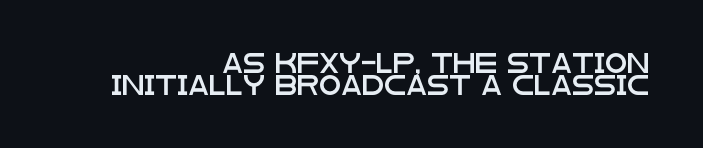
Q: Is the text italic (slanted)? A: No, it is upright.
Q: Is the text underlined? A: No.
Q: How is the paragraph aligned? A: Right-aligned.
Q: Is the spacing between letters normal or unusually wide? A: Normal.
Q: Is the spacing between lines tight, normal or loose? A: Tight.
